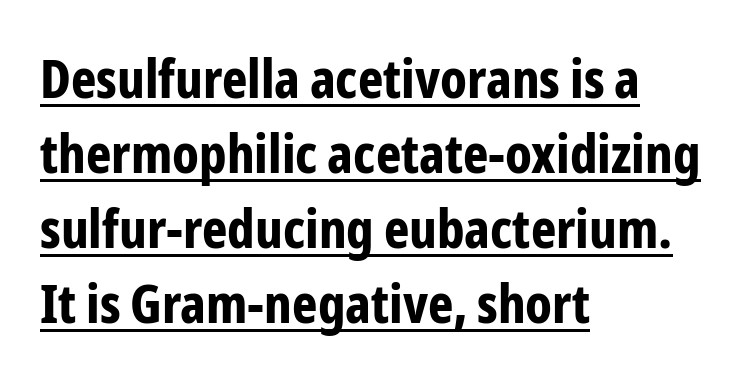
The image shows 54 px bold, condensed sans-serif type, upright; set left-aligned, normal line spacing (1.39x), normal letter spacing, underlined; low stroke contrast and a medium x-height.
